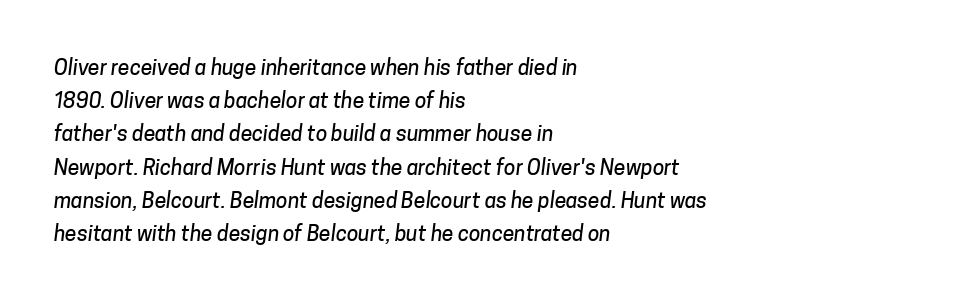
Decoration check: the copy has no underline. These lines are set flush left with a ragged right edge. A typesetter would call this leading conventional body-copy spacing. Caption: standard tracking, unaltered.
